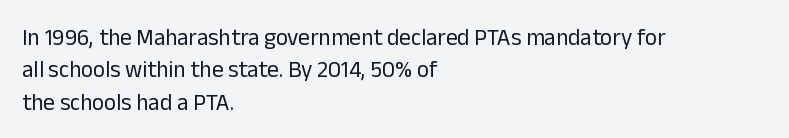
The image shows 23 px text type, upright; set left-aligned, normal line spacing (1.41x), normal letter spacing, not underlined.
